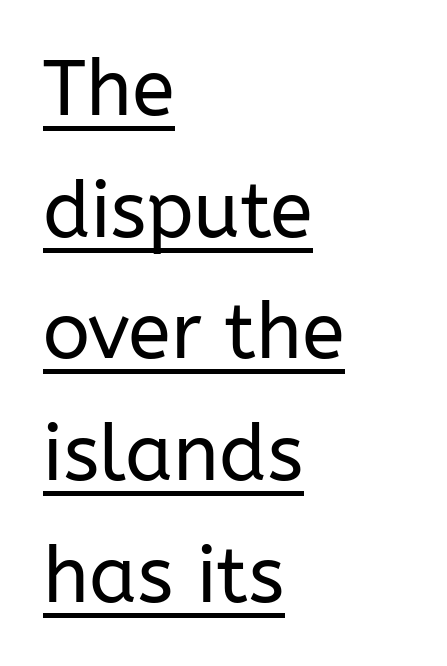
The typeface has the unassuming heft of standard copy or less. The axis of the letterforms is exactly vertical. Compared with a centered layout, this one pins lines to the left instead. The letters advance in unequal steps, a hallmark of proportional type. The passage shown is typeset with a sans-serif family. The specimen includes a rule beneath the text block's lines.
